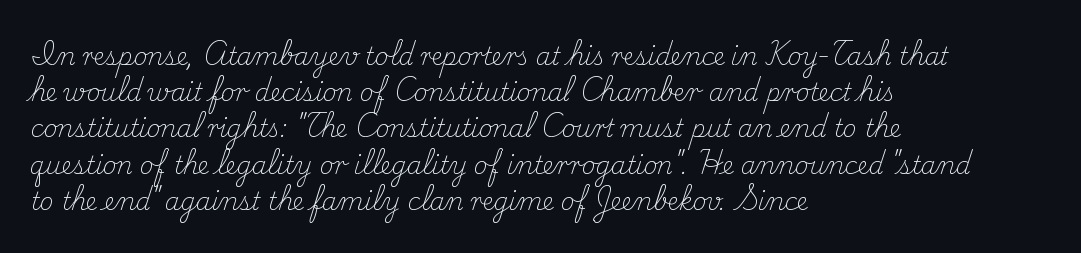
The image shows 24 px text type; set left-aligned, normal line spacing (1.51x), normal letter spacing, not underlined.
